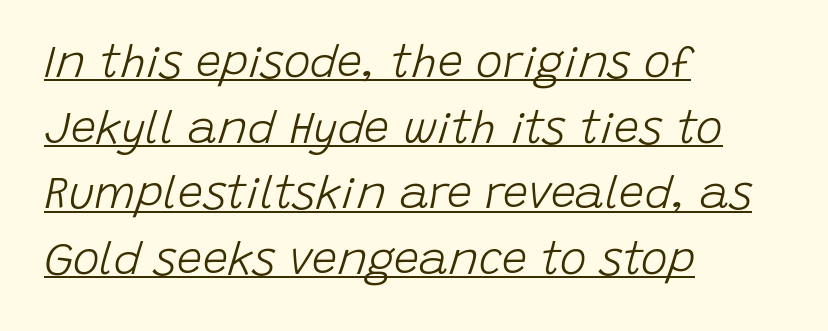
Reading down the column, the eye jumps a familiar distance to each next line. Nothing heavy about these letters — not bold at all. Caption: multi-line text, flush left, ragged right. These lines are rendered in a variable-pitch font.
